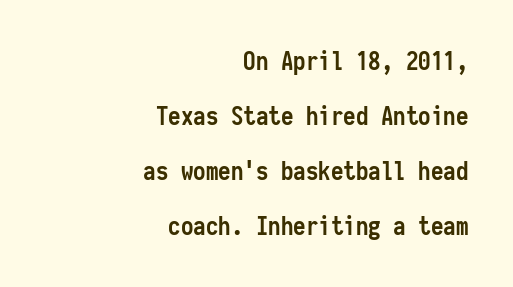
Letters rest on an invisible, unmarked baseline. The typesetting leans heavy: a genuine bold. Summary of vertical rhythm: relaxed, with wide interline spacing. Every character sits straight up, as roman type does. You could call the tracking neutral — neither tight nor loose. This rendering uses right alignment, leaving the left contour irregular.
